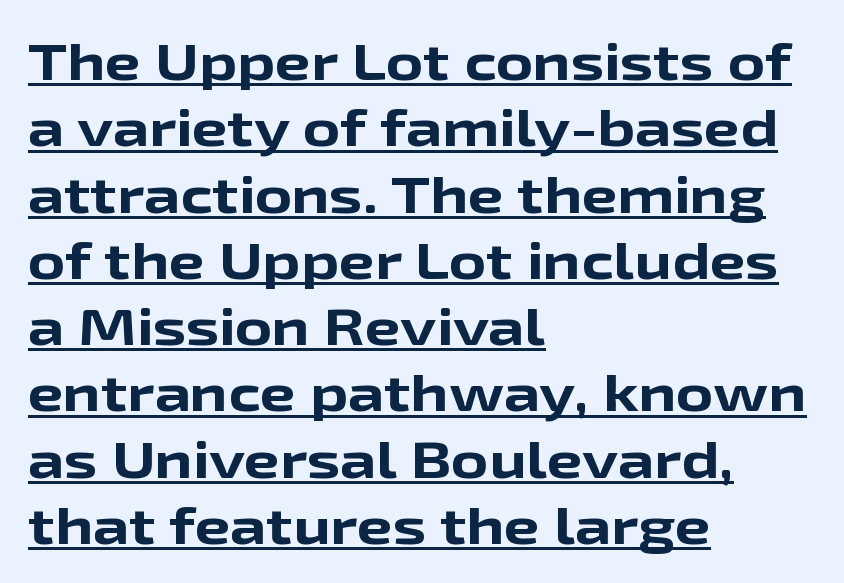
{"serif": "no", "italic": "no", "bold": "yes", "weight": "bold", "width": "wide", "stroke_contrast": "low", "x_height": "medium", "monospaced": "no", "underline": "yes", "align": "left", "line_spacing": "normal", "line_spacing_ratio": 1.3, "letter_spacing": "normal", "letter_spacing_em": 0.0, "glyph_px": 51}
